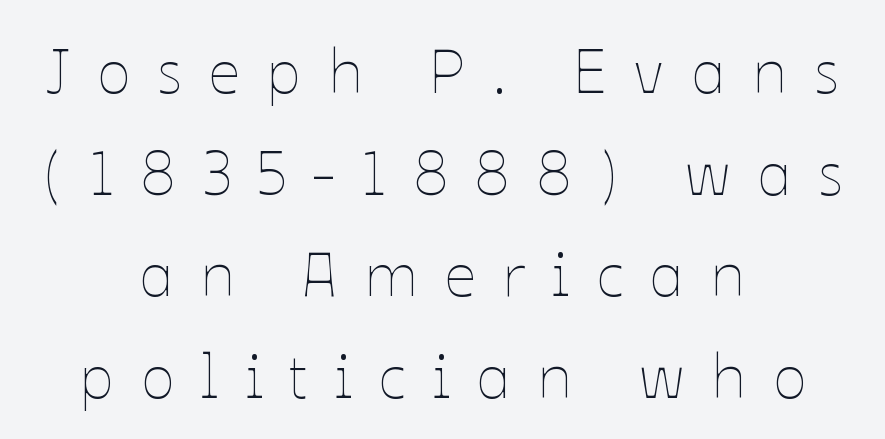
{"italic": "no", "bold": "no", "weight": "thin", "width": "normal", "stroke_contrast": "low", "x_height": "medium", "monospaced": "no", "underline": "no", "align": "center", "line_spacing": "normal", "line_spacing_ratio": 1.64, "letter_spacing": "wide", "letter_spacing_em": 0.43, "glyph_px": 62}
